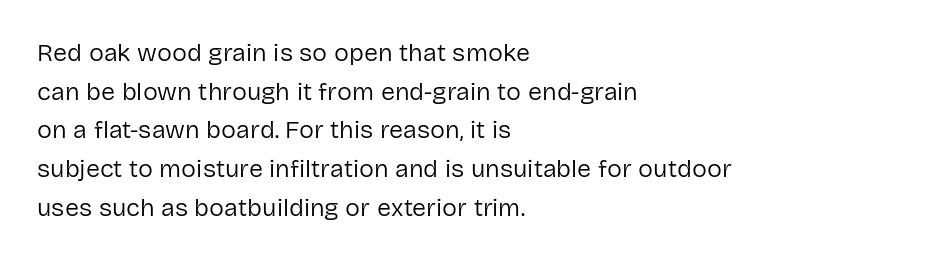
Notice how descenders clear the ascenders below comfortably — that's standard leading. Posture: vertical. Letter spacing: default. This rendering uses left alignment, leaving the right contour irregular.
